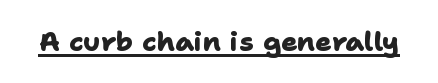
The image shows 27 px bold type; set normal letter spacing, underlined.
